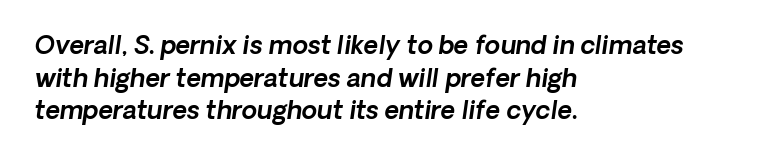
{"italic": "yes", "lean": "right", "slant_degrees": 8, "underline": "no", "align": "left", "line_spacing": "normal", "line_spacing_ratio": 1.31, "letter_spacing": "normal", "letter_spacing_em": 0.0, "glyph_px": 25}
